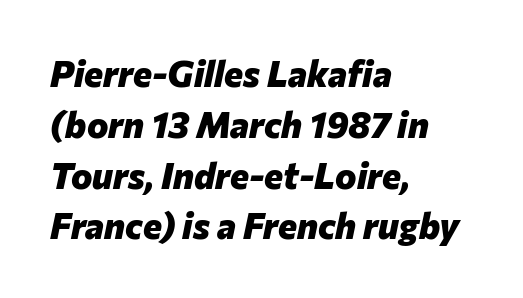
Q: Is the text bold? A: Yes.
Q: Is the text italic (slanted)? A: Yes, it leans right by about 12 degrees.
Q: Is the text underlined? A: No.
Q: How is the paragraph aligned? A: Left-aligned.
Q: Is the spacing between letters normal or unusually wide? A: Normal.
Q: Is the spacing between lines tight, normal or loose? A: Normal.
Q: Width (condensed, normal, or wide)? A: Normal.
Q: Stroke contrast? A: Low.
Q: x-height? A: Medium.
Q: Monospaced? A: No.
